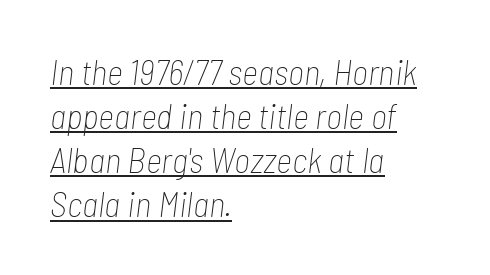
Q: Is the text bold? A: No.
Q: Is the text italic (slanted)? A: Yes, it leans right by about 7 degrees.
Q: Is the text underlined? A: Yes.
Q: How is the paragraph aligned? A: Left-aligned.
Q: Is the spacing between letters normal or unusually wide? A: Normal.
Q: Is the spacing between lines tight, normal or loose? A: Normal.
Q: Width (condensed, normal, or wide)? A: Condensed.
Q: Stroke contrast? A: Low.
Q: x-height? A: Medium.
Q: Monospaced? A: No.
